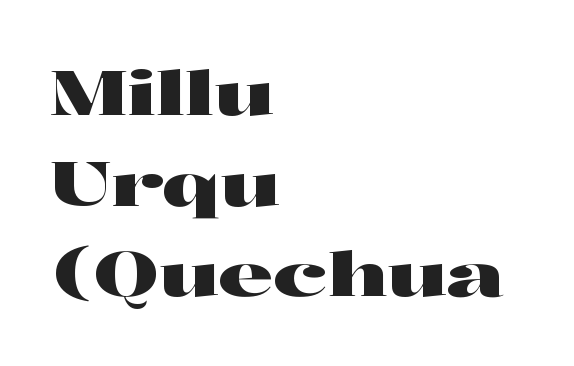
The image shows 62 px wide serif type, upright; set left-aligned, normal line spacing (1.46x), normal letter spacing, not underlined; high stroke contrast and a medium x-height.
